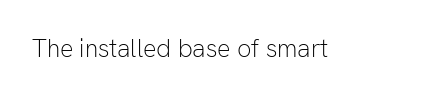
The image shows 25 px text type, upright; set normal letter spacing, not underlined.
